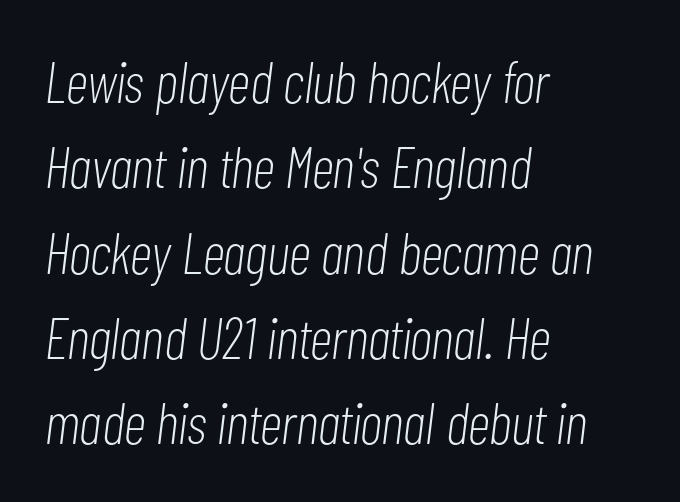
The image shows 58 px light, condensed type, italic (leaning right); set left-aligned, normal line spacing (1.47x), normal letter spacing, not underlined; low stroke contrast and a medium x-height.
